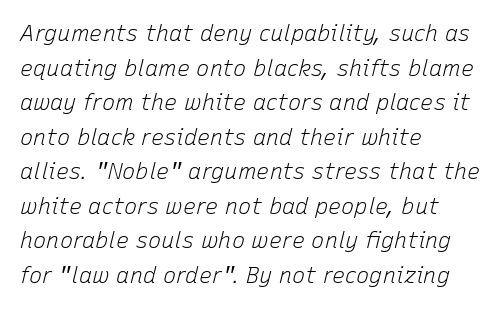
The image shows 22 px text type, italic (leaning right); set left-aligned, normal line spacing (1.57x), normal letter spacing, not underlined.
